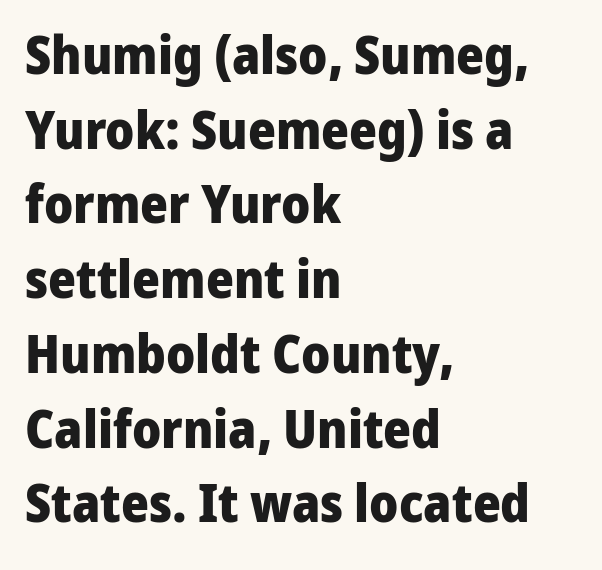
{"serif": "no", "italic": "no", "bold": "yes", "weight": "heavy", "width": "normal", "stroke_contrast": "low", "x_height": "medium", "monospaced": "no", "underline": "no", "align": "left", "line_spacing": "normal", "line_spacing_ratio": 1.41, "letter_spacing": "normal", "letter_spacing_em": 0.0, "glyph_px": 53}
